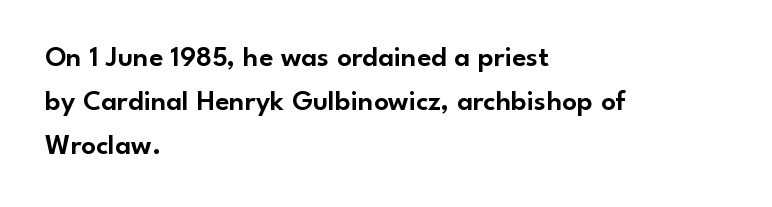
Proportional: the letters do not fall into vertical columns. Evenly set lines give the paragraph a standard silhouette. The characters display no serif detailing; their extremities are plain. Plain, unruled lines of type. The rag falls on the right side of this text block. A roman cut, with each character standing at attention.
